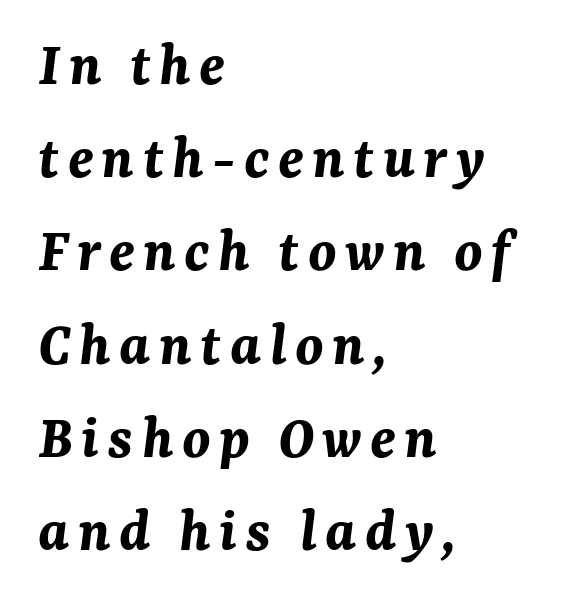
The image shows 63 px bold type, italic (leaning right); set left-aligned, normal line spacing (1.48x), not underlined; medium stroke contrast and a medium x-height.
